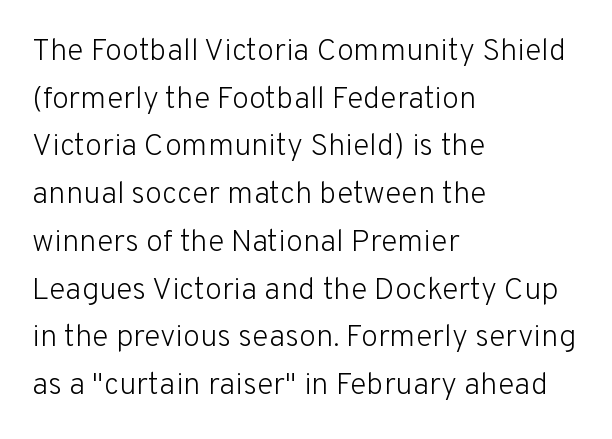
Has an underline been added? It has not. Is the type heavy? It reads as light-to-regular instead. Students, note that the glyphs here touch the page at normal intervals. The type sits square on the baseline with zero lean.
